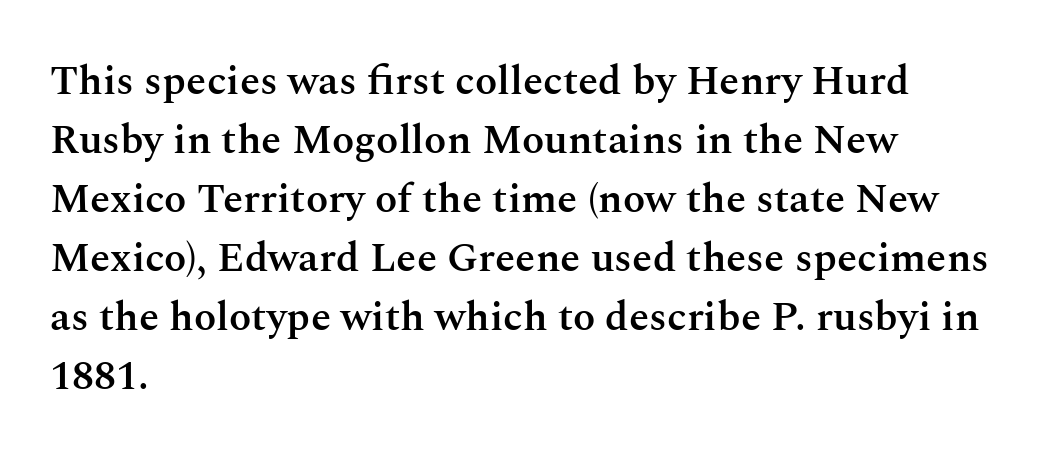
The image shows 41 px semibold serif type, upright; set left-aligned, normal line spacing (1.44x), normal letter spacing, not underlined; medium stroke contrast and a medium x-height.
